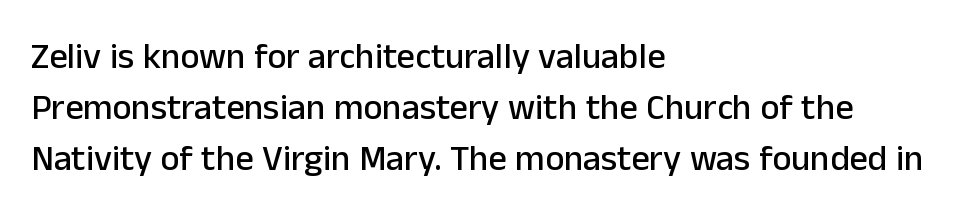
These lines sit exactly where default settings would place them. A typesetter would call this zero additional tracking. The glyphs are unaccompanied by any horizontal stroke below them. You could not count columns in this text — the font is proportionally spaced. Classification — sans serif. Every character sits straight up, as roman type does.
